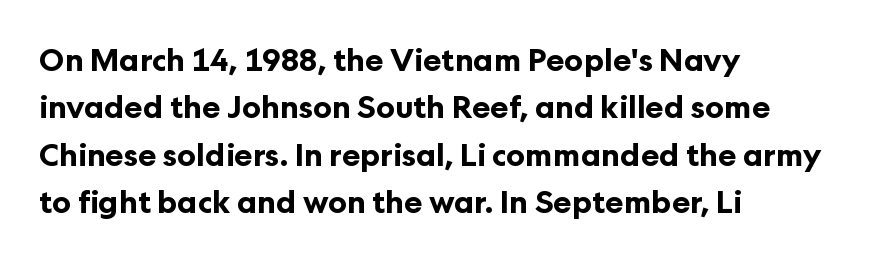
Q: Is the text bold? A: Yes.
Q: Is the text italic (slanted)? A: No, it is upright.
Q: Is the typeface a serif or a sans-serif typeface? A: Sans-serif.
Q: Is the text underlined? A: No.
Q: How is the paragraph aligned? A: Left-aligned.
Q: Is the spacing between letters normal or unusually wide? A: Normal.
Q: Is the spacing between lines tight, normal or loose? A: Normal.
Q: Width (condensed, normal, or wide)? A: Normal.
Q: Stroke contrast? A: Low.
Q: x-height? A: Medium.
Q: Monospaced? A: No.
